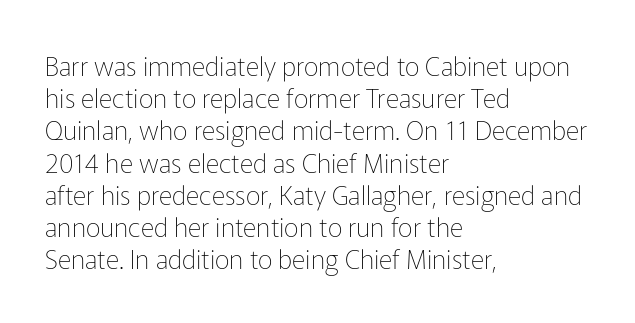
The image shows 26 px text type, upright; set left-aligned, line spacing 1.24x, normal letter spacing, not underlined.
